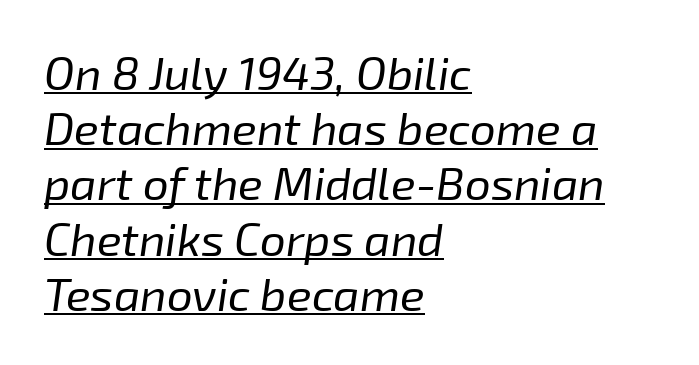
{"italic": "yes", "lean": "right", "slant_degrees": 8, "bold": "no", "weight": "regular", "width": "normal", "stroke_contrast": "low", "x_height": "medium", "monospaced": "no", "underline": "yes", "align": "left", "line_spacing_ratio": 1.2, "letter_spacing": "normal", "letter_spacing_em": 0.0, "glyph_px": 46}
